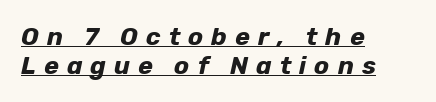
Students, observe: this is what under-led, compact text looks like. In terms of posture, this sample is oblique. Inter-character spacing is expanded well beyond the font's built-in metrics. Heavy-handed strokes throughout: this text is bold. The face used here appears with an underline applied. Casual observation: everything's shoved over to the left.
